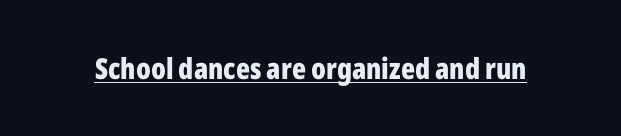
The image shows 29 px bold, condensed sans-serif type, upright; set normal letter spacing, underlined; low stroke contrast and a medium x-height.
